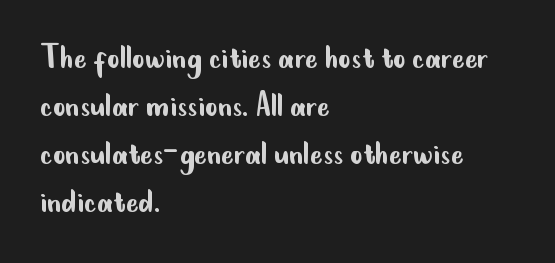
The image shows 38 px regular-weight, condensed sans-serif type, upright; set left-aligned, normal line spacing (1.26x), normal letter spacing, not underlined; low stroke contrast and a small x-height.
